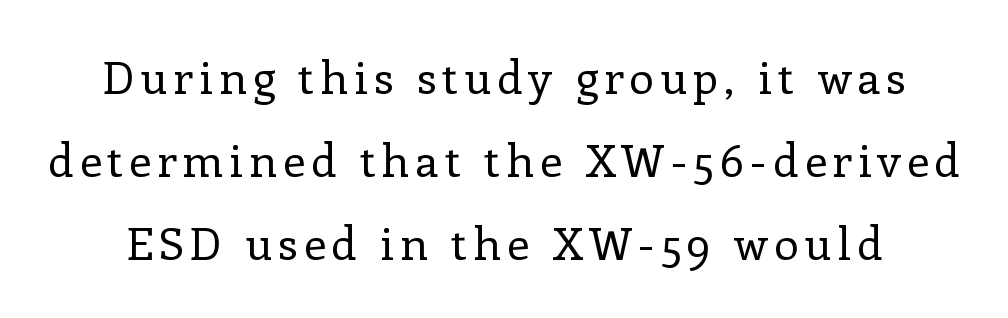
The image shows 45 px regular-weight serif type, upright; set line spacing 1.85x, not underlined; low stroke contrast and a medium x-height.
